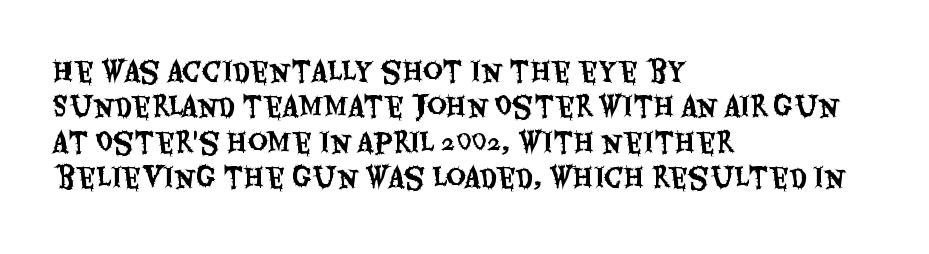
{"italic": "no", "underline": "no", "align": "left", "line_spacing": "normal", "line_spacing_ratio": 1.31, "letter_spacing": "normal", "letter_spacing_em": 0.0, "glyph_px": 27}
